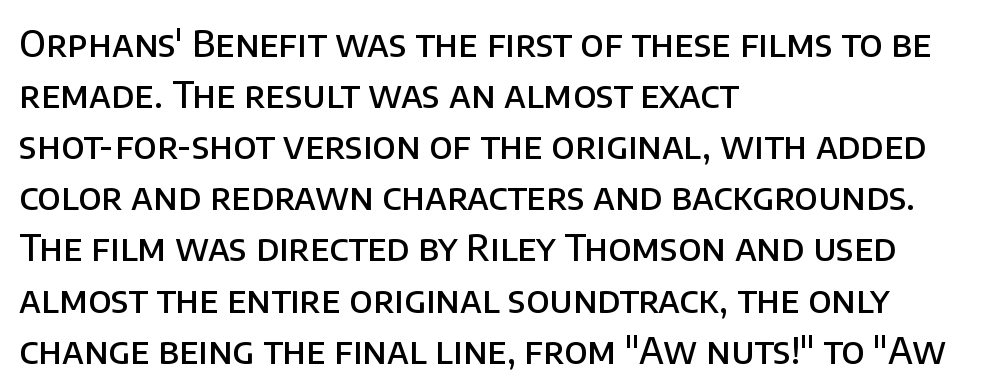
Proportional: the letters do not fall into vertical columns. Line beginnings align vertically; line endings do not. What stands out about the letter spacing? Nothing — it is the standard amount. Descender tails drop into unmarked territory. Type style note: lacks serifs.
